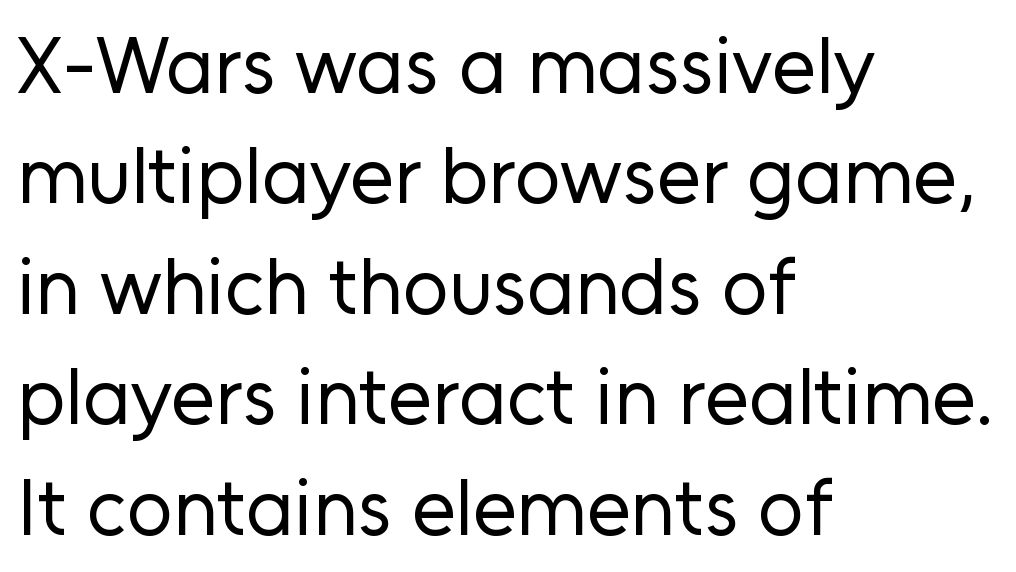
Q: Is the text bold? A: No.
Q: Is the text italic (slanted)? A: No, it is upright.
Q: Is the typeface a serif or a sans-serif typeface? A: Sans-serif.
Q: Is the text underlined? A: No.
Q: How is the paragraph aligned? A: Left-aligned.
Q: Is the spacing between letters normal or unusually wide? A: Normal.
Q: Is the spacing between lines tight, normal or loose? A: Normal.
Q: Width (condensed, normal, or wide)? A: Normal.
Q: Stroke contrast? A: Low.
Q: x-height? A: Medium.
Q: Monospaced? A: No.
